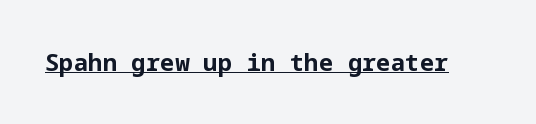
The image shows 24 px bold type, upright; set normal letter spacing, underlined.
